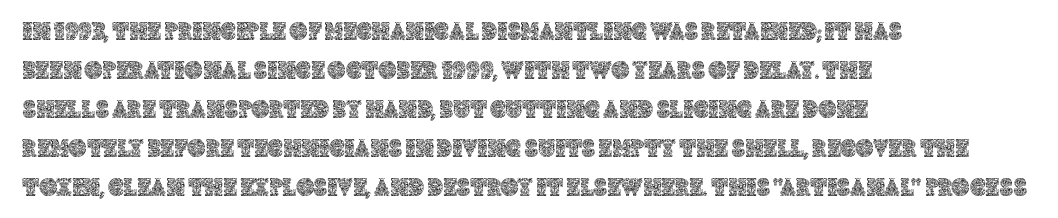
The image shows 25 px text type, upright; set left-aligned, normal line spacing (1.56x), normal letter spacing, not underlined.
